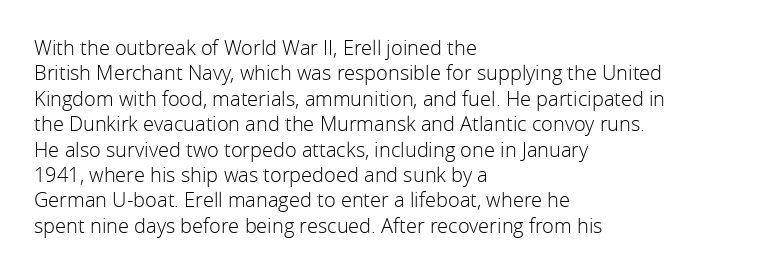
Q: Is the text bold? A: No.
Q: Is the text italic (slanted)? A: No, it is upright.
Q: Is the text underlined? A: No.
Q: How is the paragraph aligned? A: Left-aligned.
Q: Is the spacing between letters normal or unusually wide? A: Normal.
Q: Is the spacing between lines tight, normal or loose? A: Normal.
